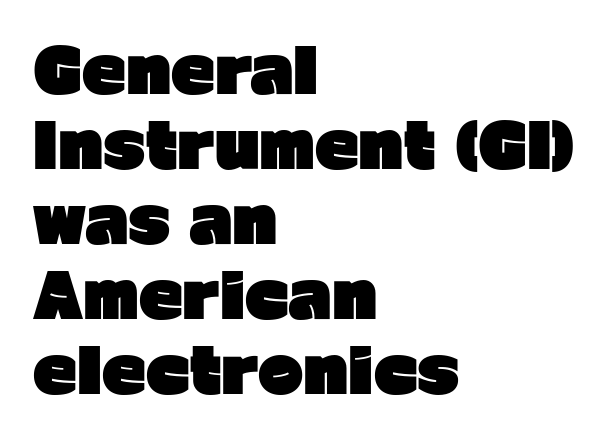
Q: Is the text bold? A: Yes.
Q: Is the text italic (slanted)? A: No, it is upright.
Q: Is the typeface a serif or a sans-serif typeface? A: Sans-serif.
Q: Is the text underlined? A: No.
Q: How is the paragraph aligned? A: Left-aligned.
Q: Is the spacing between letters normal or unusually wide? A: Normal.
Q: Width (condensed, normal, or wide)? A: Normal.
Q: Stroke contrast? A: Low.
Q: x-height? A: Medium.
Q: Monospaced? A: No.
